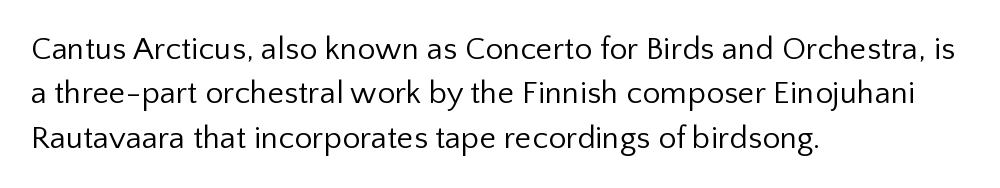
The image shows 32 px regular-weight sans-serif type, upright; set left-aligned, normal line spacing (1.39x), normal letter spacing, not underlined; low stroke contrast and a medium x-height.
